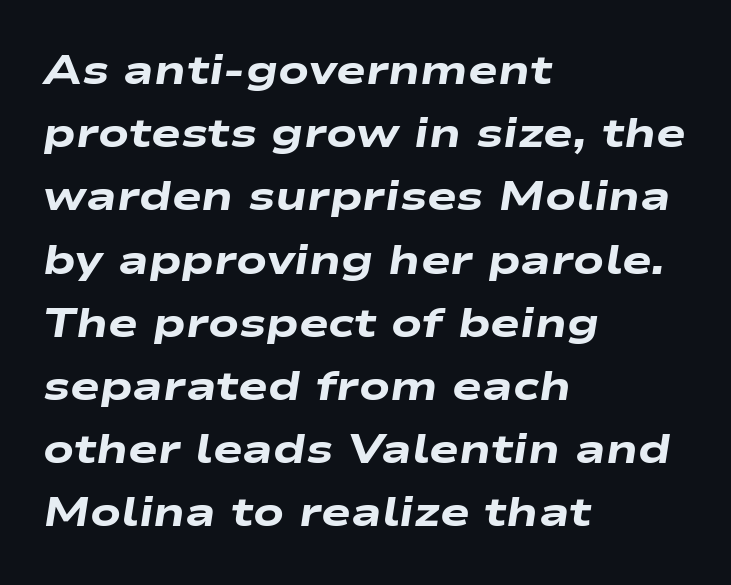
Q: Is the text bold? A: Yes.
Q: Is the text italic (slanted)? A: Yes, it leans right by about 9 degrees.
Q: Is the text underlined? A: No.
Q: How is the paragraph aligned? A: Left-aligned.
Q: Is the spacing between letters normal or unusually wide? A: Normal.
Q: Is the spacing between lines tight, normal or loose? A: Normal.
Q: Width (condensed, normal, or wide)? A: Wide.
Q: Stroke contrast? A: Low.
Q: x-height? A: Medium.
Q: Monospaced? A: No.
